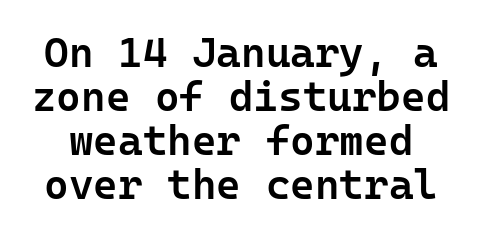
The axis of the letterforms is exactly vertical. Tracking here is standard; glyphs follow each other at the usual distance. To sum up the face: it is a sans, with no serifs. Check under the words: just untouched page. Each letter, wide or thin by design, is forced into the same width here.
